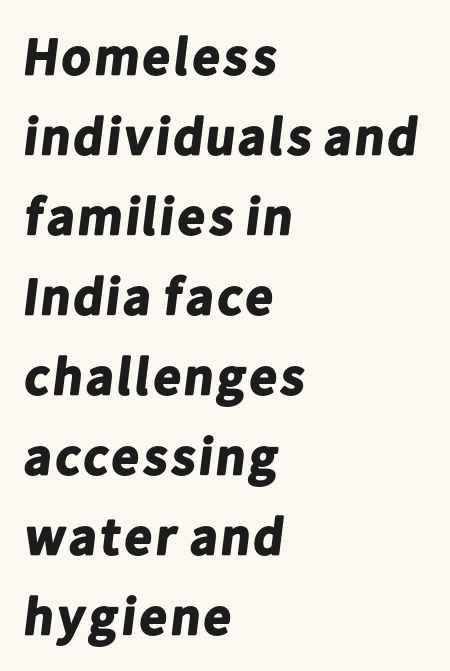
Is the type bold? Yes — the strokes are clearly thick and heavy. Think of a printed novel: that variable character pitch is what you see here. Look at the bottom of the vertical strokes: they stop flat, with no serifs. Unmarked baselines from the first word to the last. Students, note that the glyphs here touch the page at normal intervals. Line starts are locked; line ends wander.
